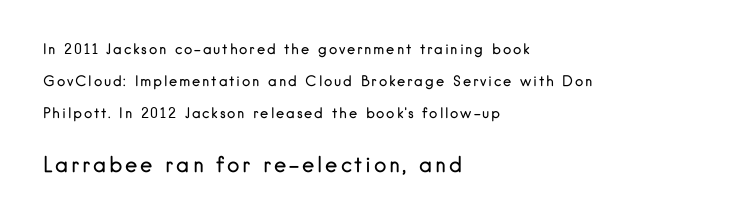
The designer dialed line spacing up above the default. When letters stand straight like this, we call the style roman or upright. Words float on clear page, feet unadorned. Caption: upper text group reduced, lower text group enlarged. Weight: not bold — regular or lighter. The rendering anchors every line to the left-hand side.
